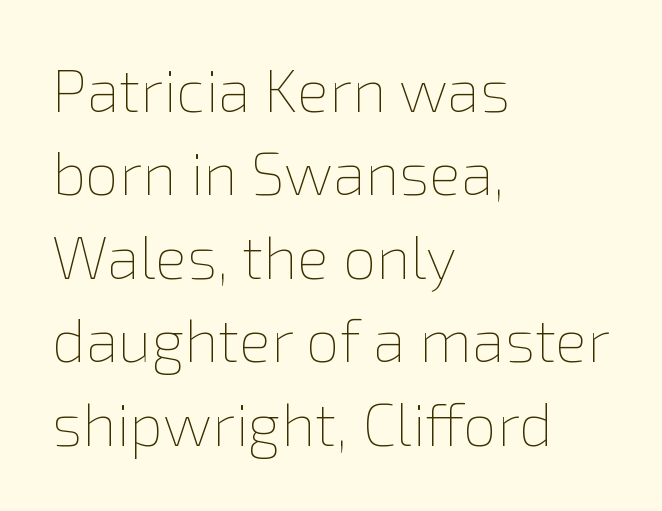
Q: Is the text bold? A: No.
Q: Is the text italic (slanted)? A: No, it is upright.
Q: Is the text underlined? A: No.
Q: How is the paragraph aligned? A: Left-aligned.
Q: Is the spacing between letters normal or unusually wide? A: Normal.
Q: Is the spacing between lines tight, normal or loose? A: Normal.
Q: Width (condensed, normal, or wide)? A: Normal.
Q: Stroke contrast? A: Low.
Q: x-height? A: Medium.
Q: Monospaced? A: No.
